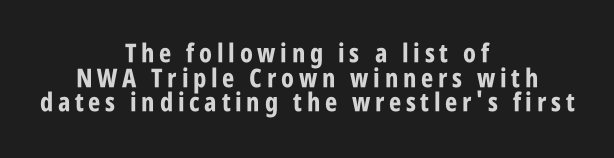
Q: Is the text bold? A: Yes.
Q: Is the text italic (slanted)? A: No, it is upright.
Q: Is the text underlined? A: No.
Q: How is the paragraph aligned? A: Centered.
Q: Is the spacing between lines tight, normal or loose? A: Tight.
